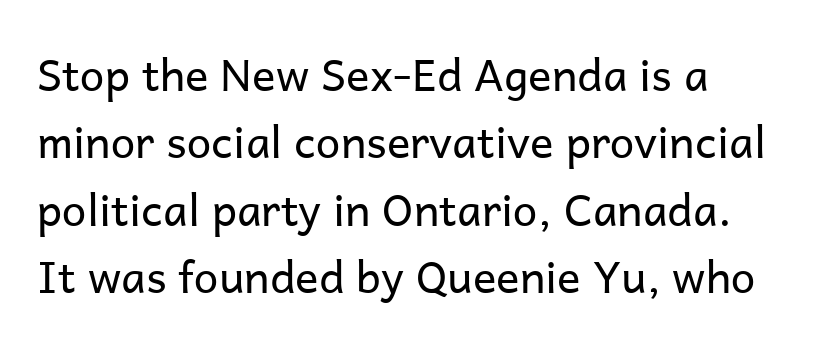
Q: Is the text bold? A: No.
Q: Is the text italic (slanted)? A: No, it is upright.
Q: Is the typeface a serif or a sans-serif typeface? A: Sans-serif.
Q: Is the text underlined? A: No.
Q: Is the spacing between letters normal or unusually wide? A: Normal.
Q: Is the spacing between lines tight, normal or loose? A: Normal.
Q: Width (condensed, normal, or wide)? A: Normal.
Q: Stroke contrast? A: Low.
Q: x-height? A: Medium.
Q: Monospaced? A: No.
